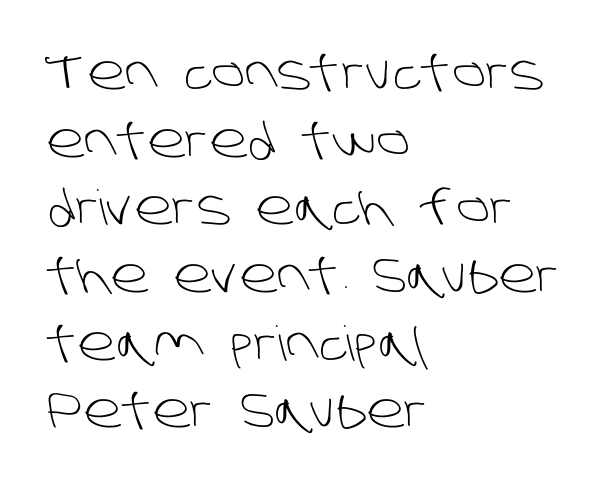
The ragged edge is on the right, which tells us the setting is flush left. Has an underline been added? It has not. If you measured baseline to baseline, you'd find a middling distance. The letters carry no serifs — their stems end cleanly without finishing strokes. Note the varied advance widths — an 'i' is clearly narrower than an 'm'.
